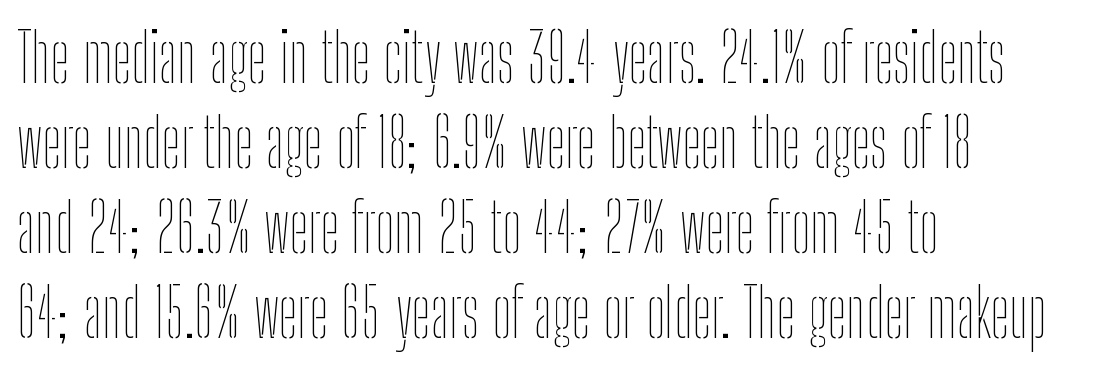
{"italic": "no", "bold": "no", "weight": "thin", "width": "condensed", "stroke_contrast": "low", "x_height": "medium", "monospaced": "no", "underline": "no", "align": "left", "line_spacing": "normal", "line_spacing_ratio": 1.27, "letter_spacing": "normal", "letter_spacing_em": 0.0, "glyph_px": 67}
